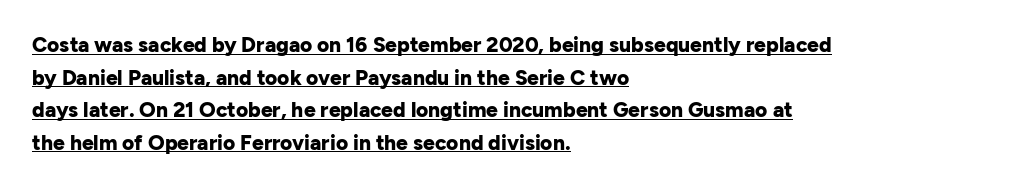
The image shows 21 px bold type, upright; set left-aligned, normal line spacing (1.55x), normal letter spacing, underlined.
